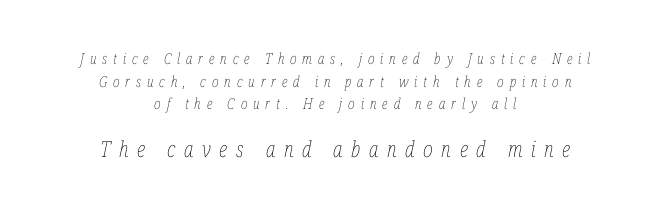
{"italic": "yes", "lean": "right", "slant_degrees": 12, "bold": "no", "underline": "no", "align": "center", "line_spacing": "normal", "line_spacing_ratio": 1.51, "letter_spacing": "wide", "letter_spacing_em": 0.39, "larger_block": "second", "size_ratio": 1.47, "glyph_px": 22}
